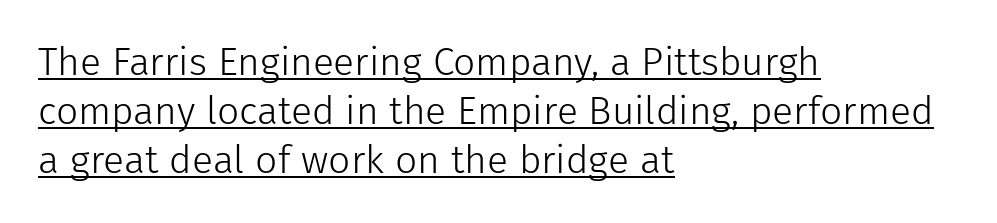
{"serif": "no", "italic": "no", "bold": "no", "weight": "light", "width": "normal", "stroke_contrast": "low", "x_height": "medium", "monospaced": "no", "underline": "yes", "align": "left", "line_spacing": "normal", "line_spacing_ratio": 1.26, "letter_spacing": "normal", "letter_spacing_em": 0.0, "glyph_px": 39}
